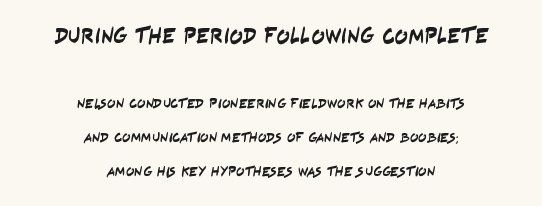
{"underline": "no", "align": "center", "line_spacing": "loose", "line_spacing_ratio": 2.42, "letter_spacing": "normal", "letter_spacing_em": 0.0, "larger_block": "first", "size_ratio": 1.57, "glyph_px": 22}
